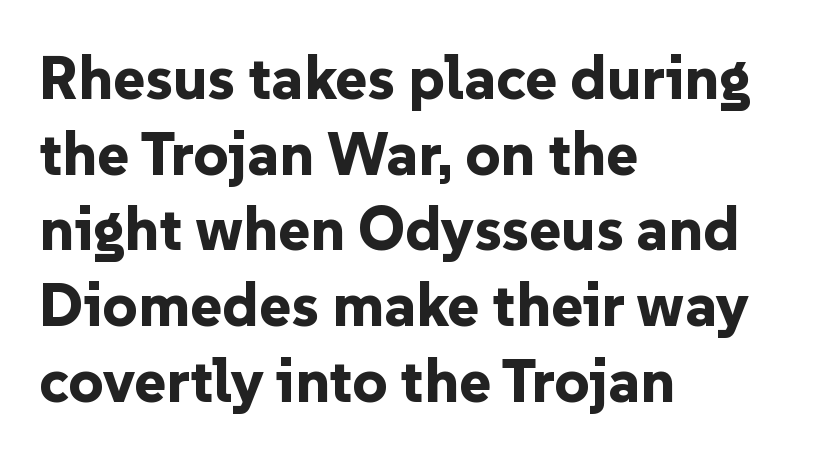
The image shows 61 px bold sans-serif type, upright; set left-aligned, line spacing 1.24x, normal letter spacing, not underlined; low stroke contrast and a medium x-height.
